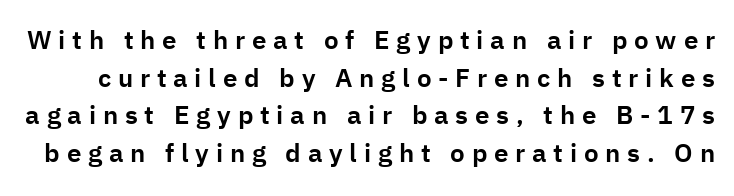
Q: Is the text italic (slanted)? A: No, it is upright.
Q: Is the text underlined? A: No.
Q: Is the spacing between letters normal or unusually wide? A: Unusually wide.
Q: Is the spacing between lines tight, normal or loose? A: Normal.
